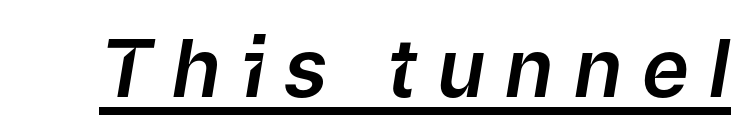
Q: Is the text italic (slanted)? A: Yes, it leans right by about 9 degrees.
Q: Is the text underlined? A: Yes.
Q: Is the spacing between letters normal or unusually wide? A: Unusually wide.
Q: Width (condensed, normal, or wide)? A: Normal.
Q: Stroke contrast? A: Low.
Q: x-height? A: Medium.
Q: Monospaced? A: No.
